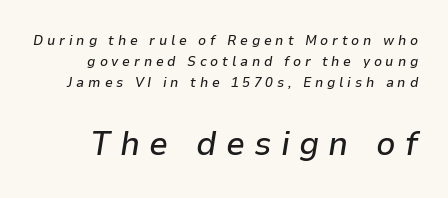
The image shows 34 px text type, italic (leaning right); set normal line spacing (1.5x), unusually wide letter spacing (+0.27 em), not underlined; the second (bottom) block is 2.43x larger; low stroke contrast and a medium x-height.
